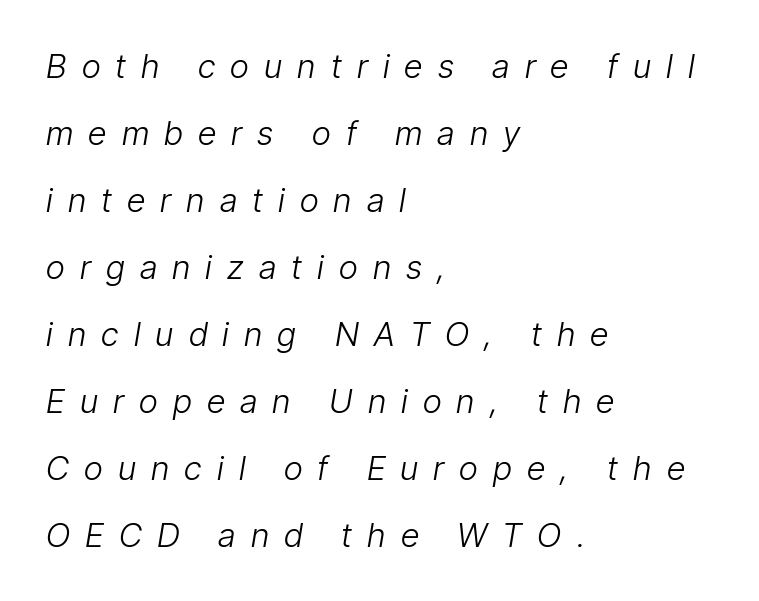
The image shows 33 px light, condensed type, italic (leaning right); set left-aligned, loose line spacing (2.03x), unusually wide letter spacing (+0.46 em), not underlined; low stroke contrast and a medium x-height.
